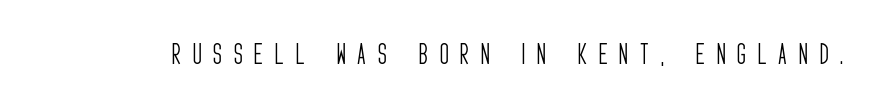
The type is letterspaced generously, with wide tracking. Ink coverage per letter is moderate at most. When letters stand straight like this, we call the style roman or upright. Descenders are the only things crossing below the line.
